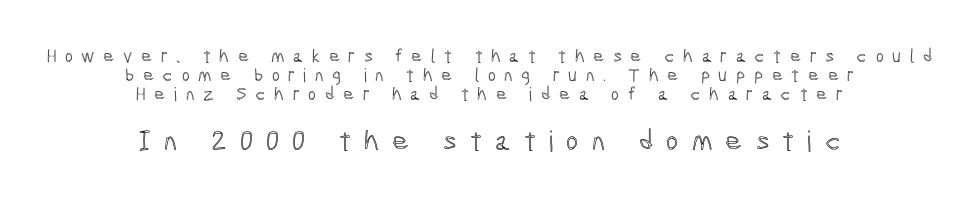
The image shows 29 px condensed type, upright; set centered, tight line spacing (1.0x), unusually wide letter spacing (+0.45 em), not underlined; the second (bottom) block is 1.53x larger; a medium x-height.
